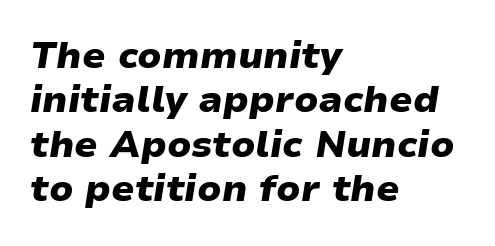
Q: Is the text bold? A: Yes.
Q: Is the text italic (slanted)? A: Yes, it leans right by about 9 degrees.
Q: Is the text underlined? A: No.
Q: How is the paragraph aligned? A: Left-aligned.
Q: Is the spacing between letters normal or unusually wide? A: Normal.
Q: Width (condensed, normal, or wide)? A: Wide.
Q: Stroke contrast? A: Low.
Q: x-height? A: Medium.
Q: Monospaced? A: No.
